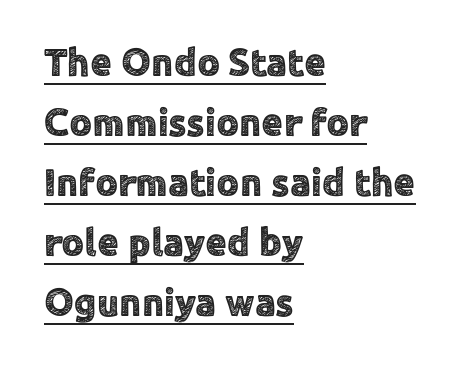
{"serif": "no", "italic": "no", "width": "normal", "x_height": "medium", "monospaced": "no", "underline": "yes", "align": "left", "line_spacing": "normal", "line_spacing_ratio": 1.54, "letter_spacing": "normal", "letter_spacing_em": 0.0, "glyph_px": 39}
